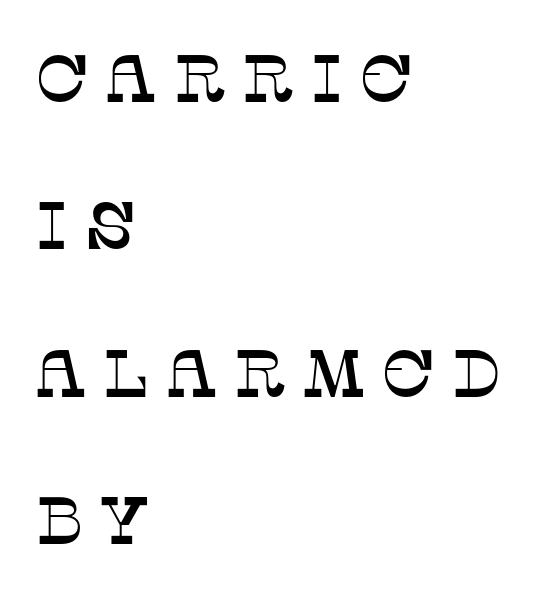
{"serif": "yes", "italic": "no", "width": "normal", "stroke_contrast": "low", "x_height": "large", "monospaced": "no", "underline": "no", "align": "left", "line_spacing": "loose", "line_spacing_ratio": 2.2, "letter_spacing": "wide", "letter_spacing_em": 0.23, "glyph_px": 67}
